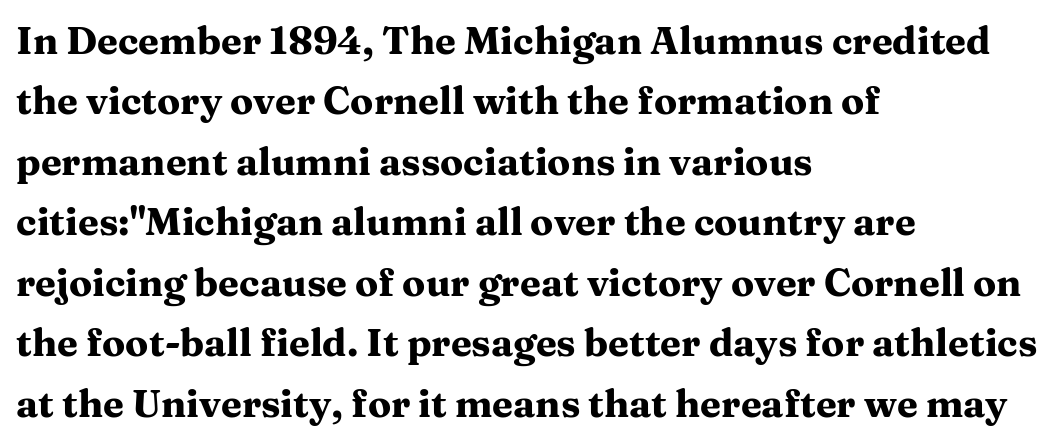
Nope, not italic — everything's standing straight. The face used here is proportionally spaced, like ordinary book or web type. Is the block centered? No — it sits flush against the left margin. Notice how descenders clear the ascenders below comfortably — that's standard leading. I'd describe the lettering as bold — thick and assertive. No extra tracking has been applied to these lines.
